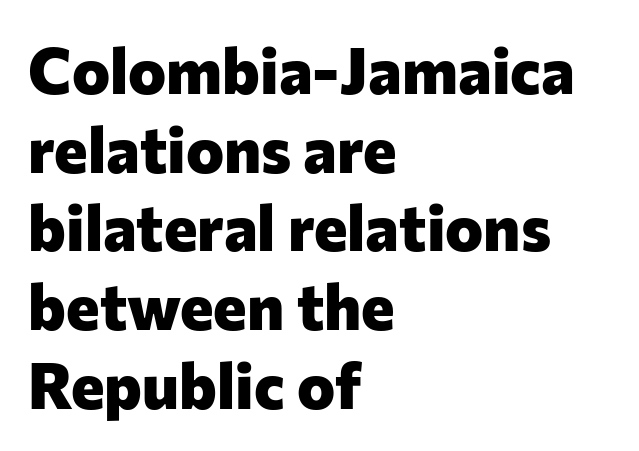
The rendering uses natural spacing where letterforms have individual widths. Each row of text sits above clean, open space. Words appear dense and cohesive because spacing is normal. Posture: upright roman. Heft: maximum for text — a bold.
